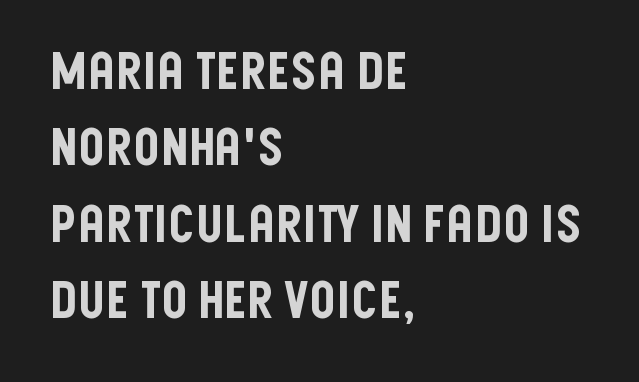
The image shows 52 px condensed sans-serif type, upright; set left-aligned, normal line spacing (1.47x), normal letter spacing, not underlined; low stroke contrast and a large x-height.
